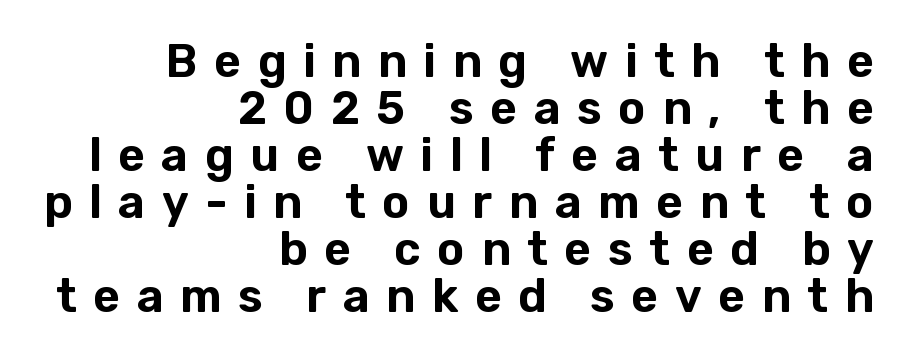
{"serif": "no", "italic": "no", "width": "normal", "stroke_contrast": "low", "x_height": "medium", "monospaced": "no", "underline": "no", "align": "right", "line_spacing": "tight", "line_spacing_ratio": 1.02, "letter_spacing": "wide", "letter_spacing_em": 0.36, "glyph_px": 46}
